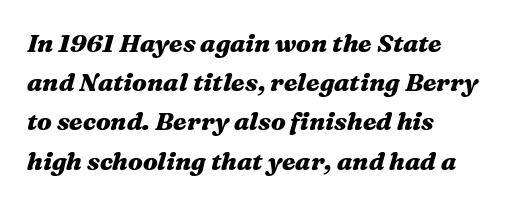
The image shows 25 px bold type, italic (leaning right); set left-aligned, normal line spacing (1.57x), normal letter spacing, not underlined.
